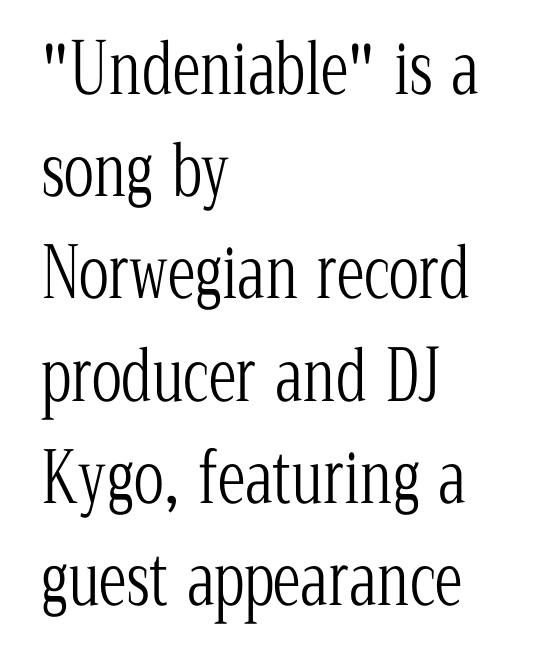
Small tapered or slab feet sit at the stroke ends, so this counts as serif. Do the letters lean? They stand straight. Is this a fixed-width face? No — the glyphs have proportional, varying widths. Does the leading feel generous? No, just average. Horizontally, the lines are justified to the leading edge only.
